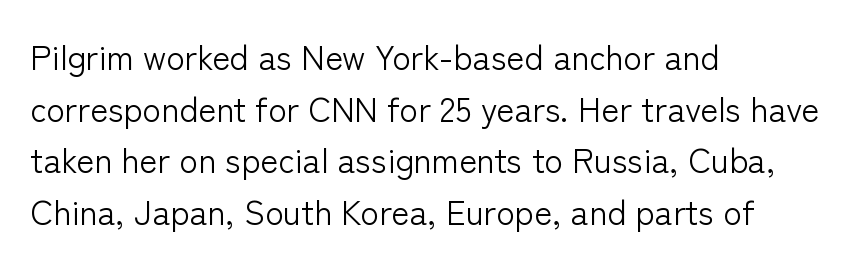
{"serif": "no", "italic": "no", "bold": "no", "weight": "light", "width": "normal", "stroke_contrast": "low", "x_height": "medium", "monospaced": "no", "underline": "no", "align": "left", "line_spacing": "normal", "line_spacing_ratio": 1.52, "letter_spacing": "normal", "letter_spacing_em": 0.0, "glyph_px": 34}
